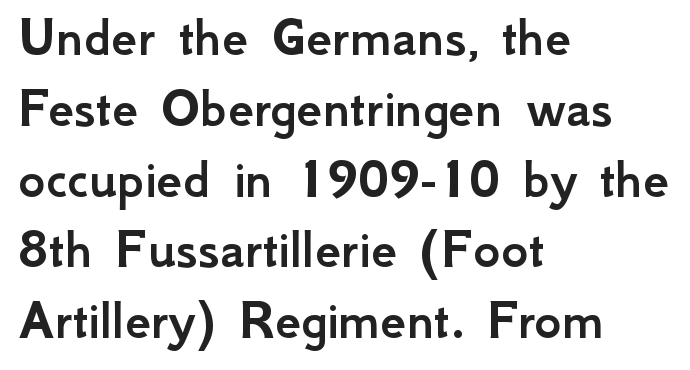
These lines are composed in type without serifs. Casual observation: everything's shoved over to the left. Clear beneath every line of the passage. Varying glyph widths throughout — classic text-font behaviour.
